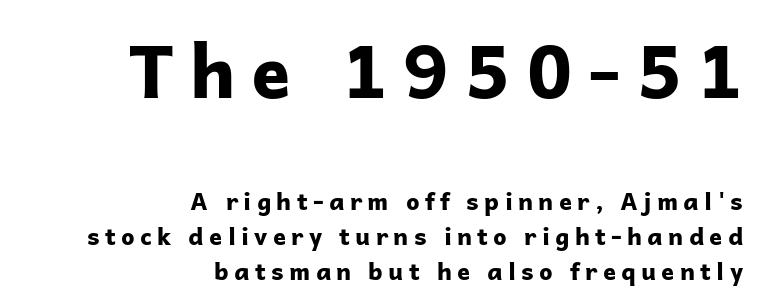
The leading is moderate, giving the passage an even texture. Check under the words: just untouched page. Loose tracking; the words dissolve into strings of separated letters. These two chunks differ in scale, with the top chunk taking the larger measure.
